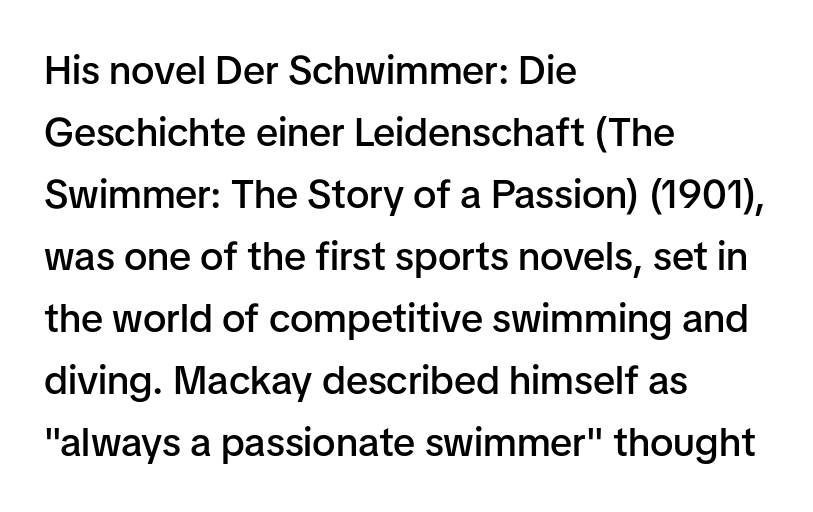
{"serif": "no", "italic": "no", "bold": "semi", "weight": "semibold", "width": "normal", "stroke_contrast": "low", "x_height": "medium", "monospaced": "no", "underline": "no", "align": "left", "line_spacing": "normal", "line_spacing_ratio": 1.55, "letter_spacing": "normal", "letter_spacing_em": 0.0, "glyph_px": 40}
